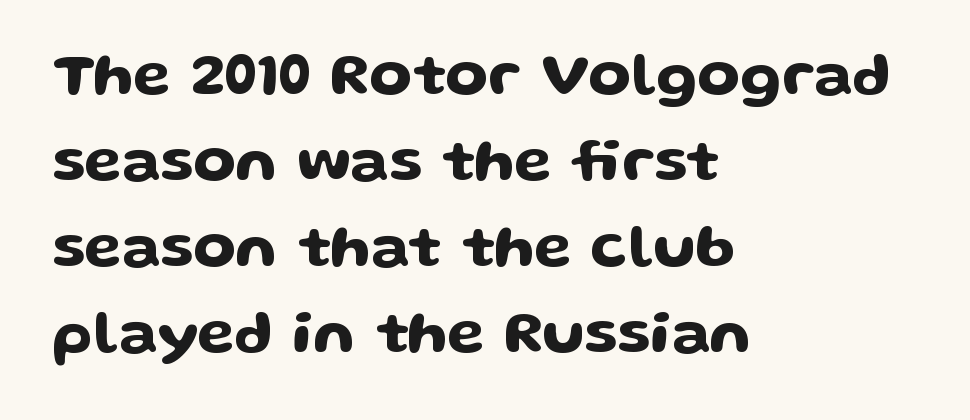
The paragraph shown leans on its left margin. Honestly, there is no underline to notice here at all. In terms of letterform style, serifs are entirely absent. If you measured baseline to baseline, you'd find a middling distance. When letters stand straight like this, we call the style roman or upright.
